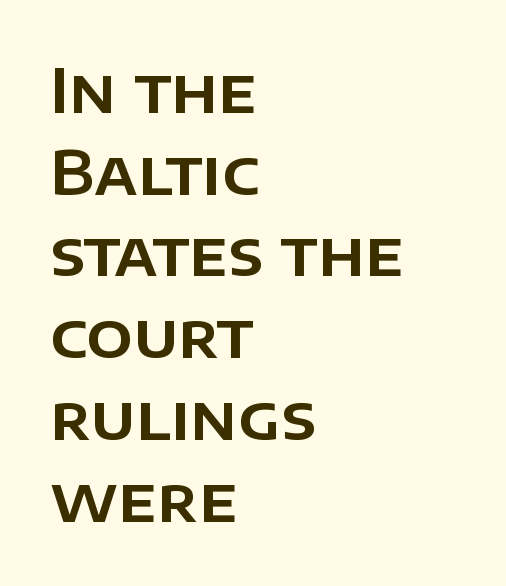
Posture: straight, roman, zero tilt. Horizontal bands of white between lines are of average thickness. Beneath every word, the page is bare. The passage shown is typed in a proportional face where columns would drift. Nothing sits at the stroke ends, so this counts as sans-serif. The rendering anchors every line to the left-hand side.
